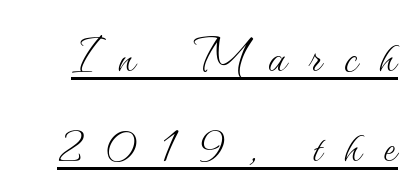
The image shows 62 px thin type; set normal line spacing (1.45x), unusually wide letter spacing (+0.36 em), underlined; medium stroke contrast and a small x-height.
